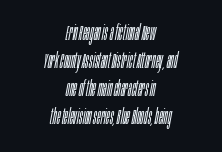
{"italic": "yes", "lean": "right", "slant_degrees": 10, "bold": "no", "underline": "no", "align": "center", "line_spacing": "normal", "line_spacing_ratio": 1.27, "letter_spacing": "normal", "letter_spacing_em": 0.0, "glyph_px": 22}
